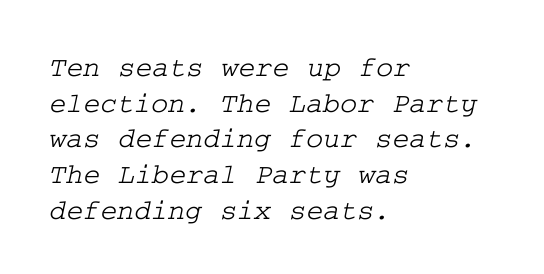
The image shows 29 px wide serif type; set left-aligned, line spacing 1.23x, normal letter spacing, not underlined; low stroke contrast and a medium x-height.
